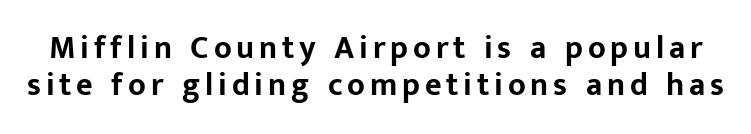
Q: Is the text bold? A: Yes.
Q: Is the text italic (slanted)? A: No, it is upright.
Q: Is the typeface a serif or a sans-serif typeface? A: Sans-serif.
Q: Is the text underlined? A: No.
Q: Is the spacing between lines tight, normal or loose? A: Tight.
Q: Width (condensed, normal, or wide)? A: Normal.
Q: Stroke contrast? A: Low.
Q: x-height? A: Medium.
Q: Monospaced? A: No.
